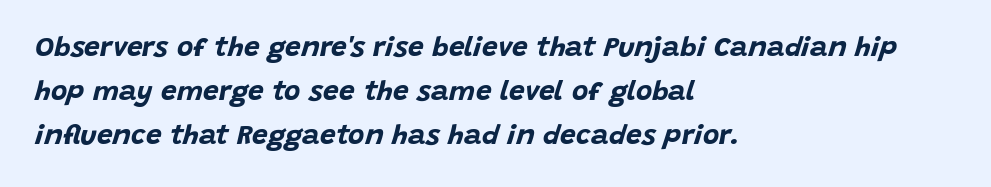
The image shows 28 px bold type, italic (leaning right); set left-aligned, normal line spacing (1.57x), normal letter spacing, not underlined; low stroke contrast and a large x-height.
